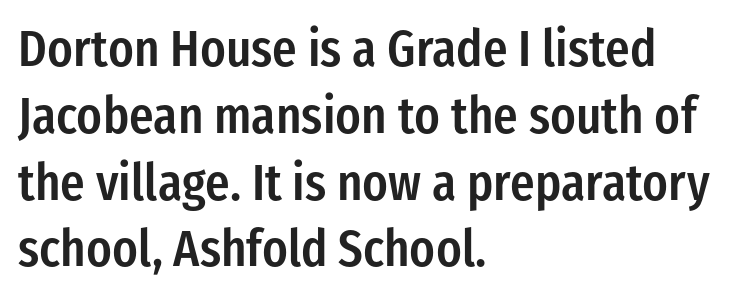
The image shows 51 px semibold, condensed sans-serif type, upright; set left-aligned, normal line spacing (1.31x), normal letter spacing, not underlined; low stroke contrast and a medium x-height.
